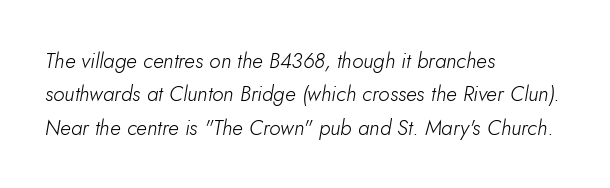
Words appear dense and cohesive because spacing is normal. The rendering anchors every line to the left-hand side. Summary of weight: not heavy and not bold. Vertically, the passage feels balanced, rows spaced as you'd expect. You can tell it's italic because the verticals aren't actually vertical. The specimen omits any rule beneath the text block's lines.
